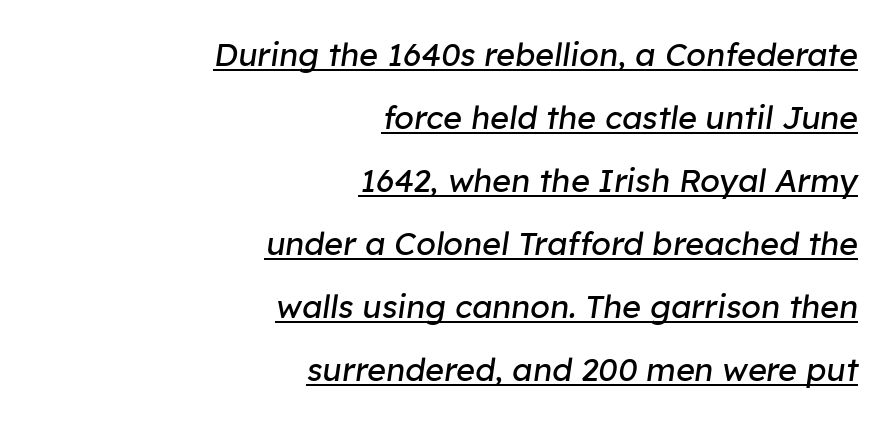
Looks like regular typesetting: each glyph gets only the width it needs. Typeset ragged left — the right edge is the straight one. These characters rest on top of a visible drawn line. Look at the tracking — it's just the regular setting, nothing added. If you drew a line through each stem, it would be angled. Quick note: interline space is abundant.
